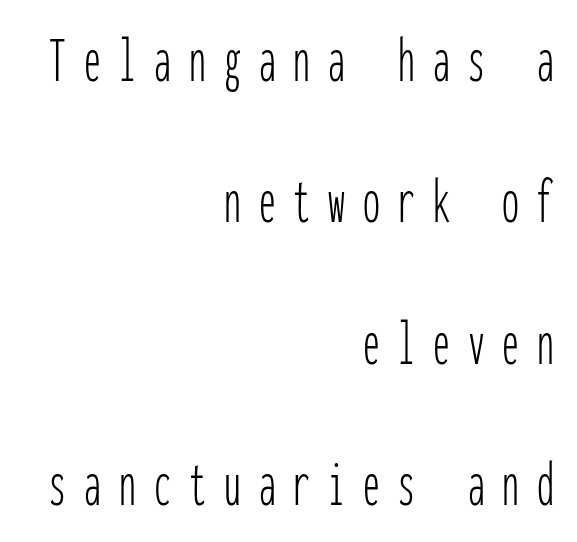
The image shows 67 px thin, condensed sans-serif type, upright, monospaced; set right-aligned, loose line spacing (2.11x), unusually wide letter spacing (+0.27 em), not underlined; low stroke contrast and a medium x-height.
